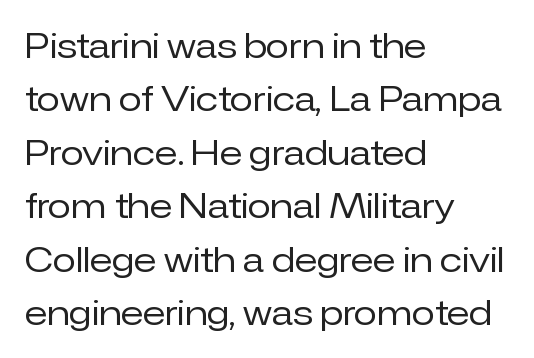
The font's upright variant was chosen for this text. Heft: none added — not bold. The characters display no serif detailing; their extremities are plain. Clear beneath every line of the passage. Here the designer chose a conventional face with non-uniform glyph widths.
